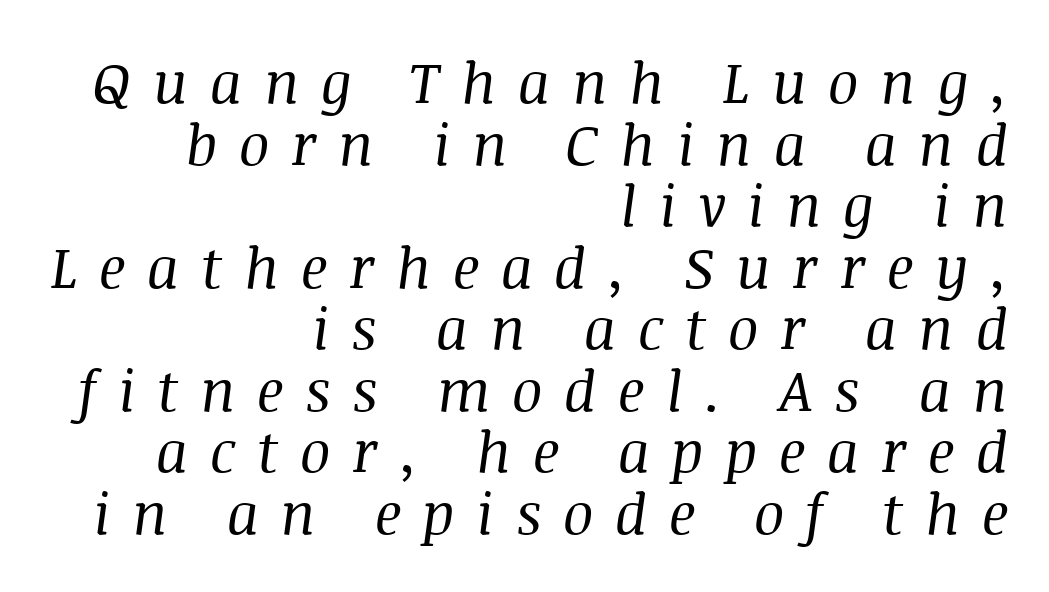
The image shows 57 px regular-weight serif type, italic (leaning right); set right-aligned, tight line spacing (1.08x), unusually wide letter spacing (+0.38 em), not underlined; medium stroke contrast and a large x-height.
